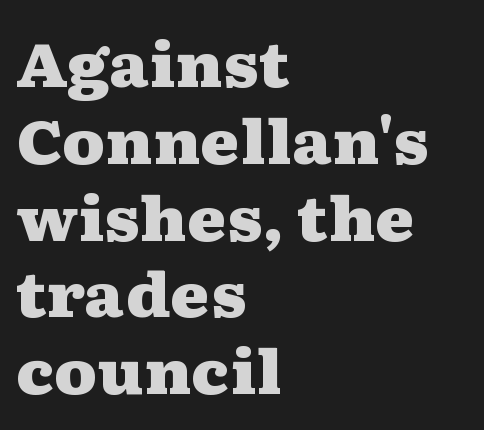
Typesetter's note: full bold, strokes at maximum text heaviness. Varying glyph widths throughout — classic text-font behaviour. The font family rendered here belongs to the serif group. The text block is weighted toward the left margin, trailing off unevenly rightward.
